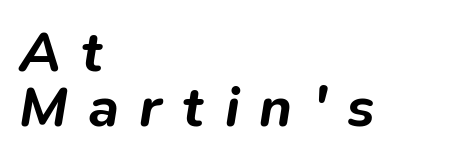
{"italic": "yes", "lean": "right", "slant_degrees": 9, "bold": "yes", "weight": "bold", "width": "normal", "stroke_contrast": "low", "x_height": "medium", "monospaced": "no", "underline": "no", "align": "left", "line_spacing": "tight", "line_spacing_ratio": 0.99, "letter_spacing": "wide", "letter_spacing_em": 0.36, "glyph_px": 56}
